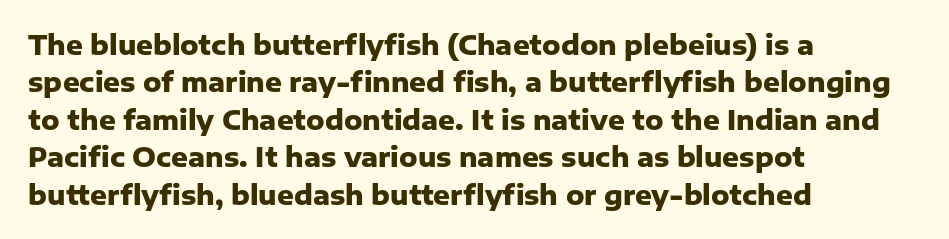
{"italic": "no", "bold": "yes", "underline": "no", "align": "left", "line_spacing": "normal", "line_spacing_ratio": 1.44, "letter_spacing": "normal", "letter_spacing_em": 0.0, "glyph_px": 26}
